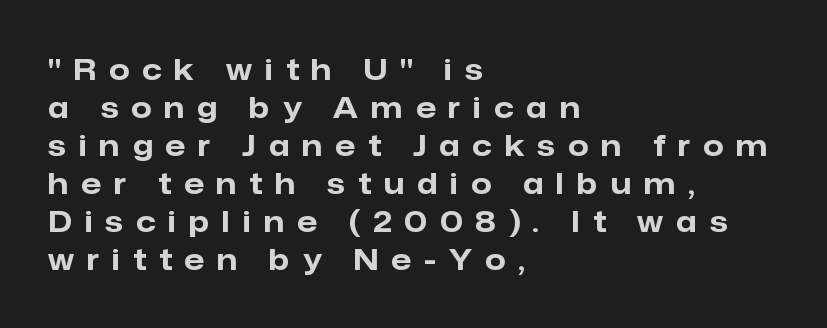
Does extra space separate the letters? Yes, quite a lot of it. The letters advance in unequal steps, a hallmark of proportional type. What kind of face is this? One without serifs — a sans. The specimen reads as upright at a glance.
